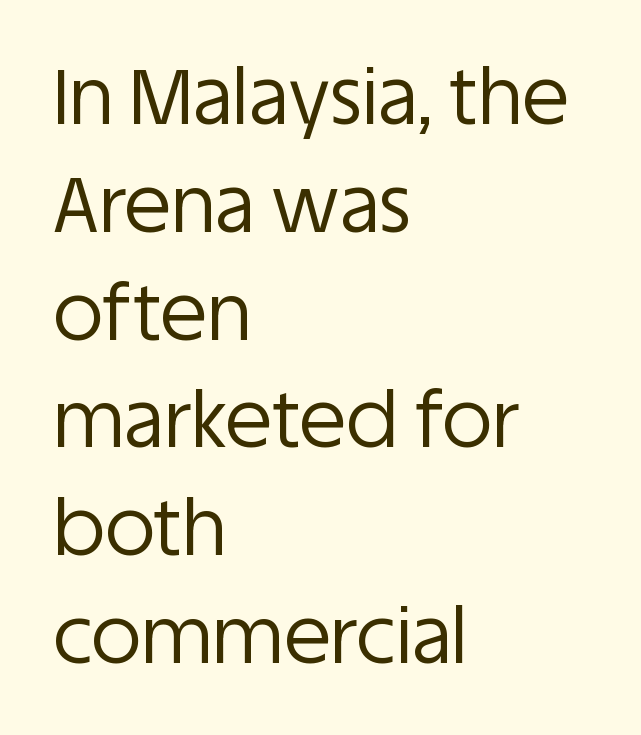
You could not count columns in this text — the font is proportionally spaced. Nothing sits at the stroke ends, so this counts as sans-serif. Posture: vertical. The type is set solid horizontally, with unmodified tracking. Notice how descenders clear the ascenders below comfortably — that's standard leading.
